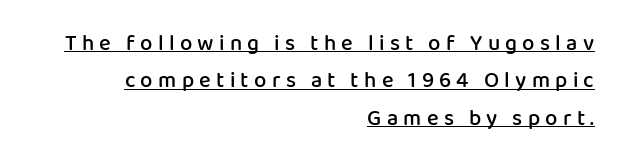
The image shows 22 px text type, upright; set right-aligned, normal line spacing (1.7x), unusually wide letter spacing (+0.24 em), underlined.
